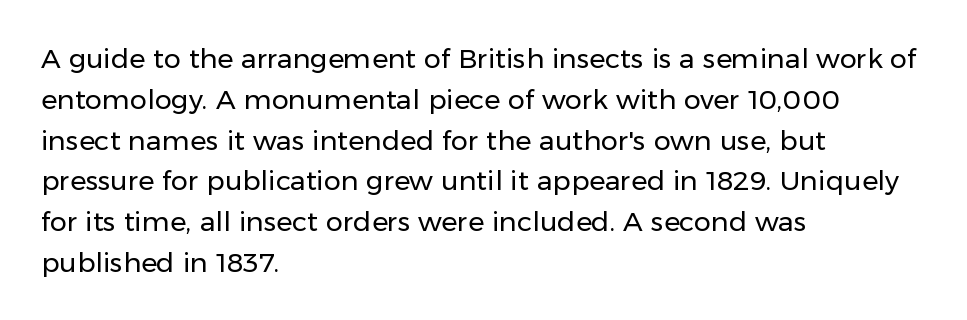
{"italic": "no", "bold": "no", "underline": "no", "align": "left", "line_spacing": "normal", "line_spacing_ratio": 1.51, "letter_spacing": "normal", "letter_spacing_em": 0.0, "glyph_px": 27}
